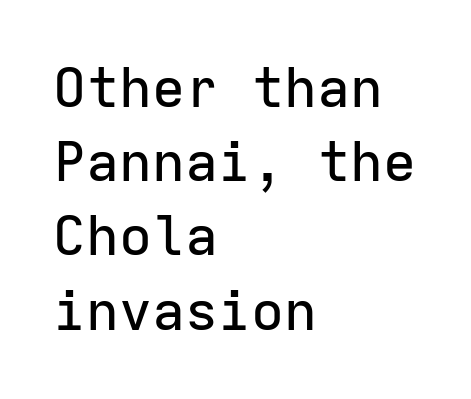
{"serif": "no", "italic": "no", "width": "normal", "stroke_contrast": "low", "x_height": "medium", "monospaced": "yes", "underline": "no", "align": "left", "line_spacing": "normal", "line_spacing_ratio": 1.35, "letter_spacing": "normal", "letter_spacing_em": 0.0, "glyph_px": 55}
